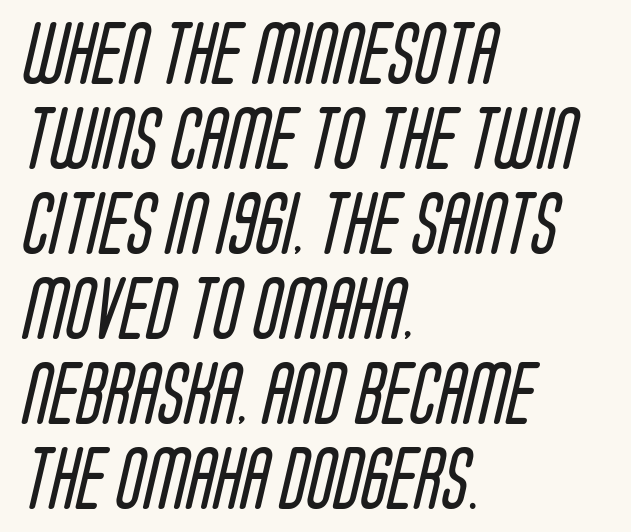
The image shows 63 px regular-weight, condensed sans-serif type; set left-aligned, normal line spacing (1.35x), normal letter spacing, not underlined; low stroke contrast and a large x-height.
